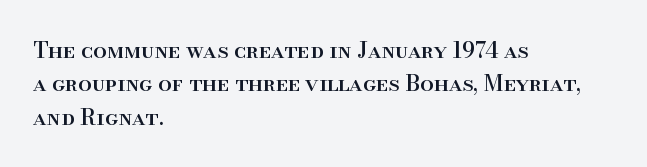
{"italic": "no", "underline": "no", "align": "left", "line_spacing": "normal", "line_spacing_ratio": 1.52, "letter_spacing": "normal", "letter_spacing_em": 0.0, "glyph_px": 22}
